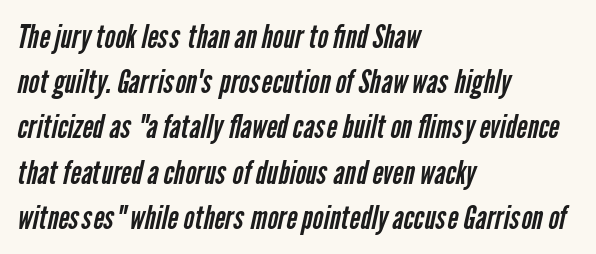
The image shows 33 px regular-weight, condensed sans-serif type; set left-aligned, normal line spacing (1.37x), normal letter spacing, not underlined; low stroke contrast and a medium x-height.
